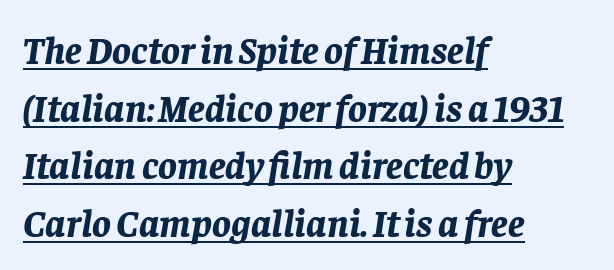
The image shows 39 px bold type, italic (leaning right); set left-aligned, normal line spacing (1.48x), normal letter spacing, underlined; low stroke contrast and a large x-height.
